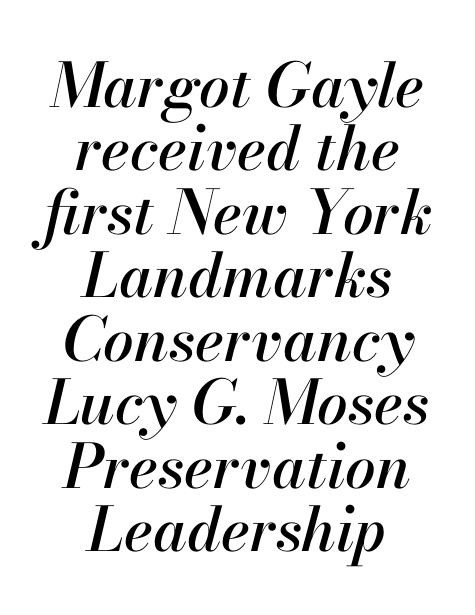
Q: Is the text italic (slanted)? A: Yes, it leans right by about 13 degrees.
Q: Is the text underlined? A: No.
Q: How is the paragraph aligned? A: Centered.
Q: Is the spacing between letters normal or unusually wide? A: Normal.
Q: Is the spacing between lines tight, normal or loose? A: Tight.
Q: Width (condensed, normal, or wide)? A: Normal.
Q: Stroke contrast? A: High.
Q: x-height? A: Small.
Q: Monospaced? A: No.
